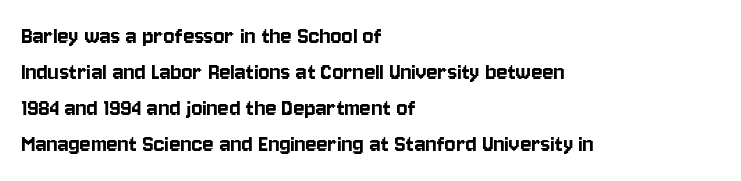
The image shows 26 px text type, upright; set left-aligned, normal line spacing (1.39x), normal letter spacing, not underlined.
